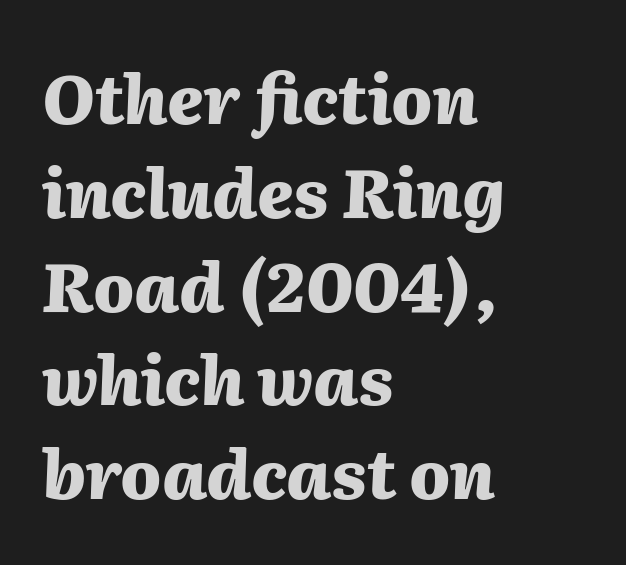
{"italic": "yes", "lean": "right", "slant_degrees": 2, "bold": "yes", "weight": "heavy", "width": "normal", "stroke_contrast": "medium", "x_height": "medium", "monospaced": "no", "underline": "no", "align": "left", "line_spacing": "normal", "line_spacing_ratio": 1.4, "letter_spacing": "normal", "letter_spacing_em": 0.0, "glyph_px": 67}
